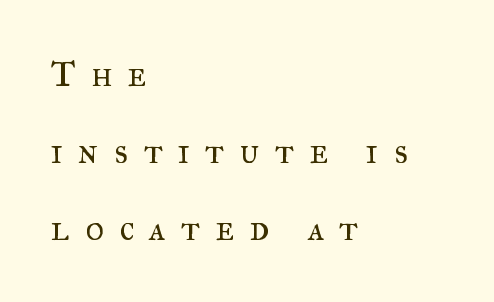
Compared with typical body copy, the letter spacing here is much looser. Unlike italic type, these characters show no tilt at all. The letters carry serifs — small finishing strokes at the ends of their stems. One glance says open: line gaps are wider than usual.
